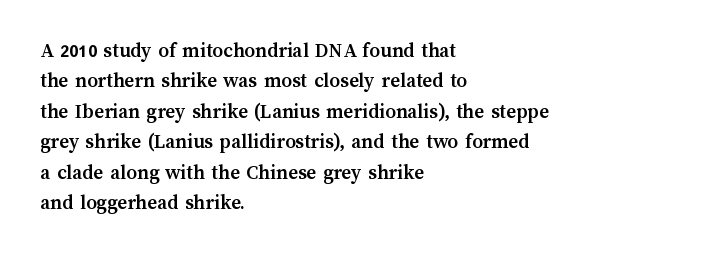
The image shows 21 px bold type, upright; set left-aligned, normal line spacing (1.45x), normal letter spacing, not underlined.
